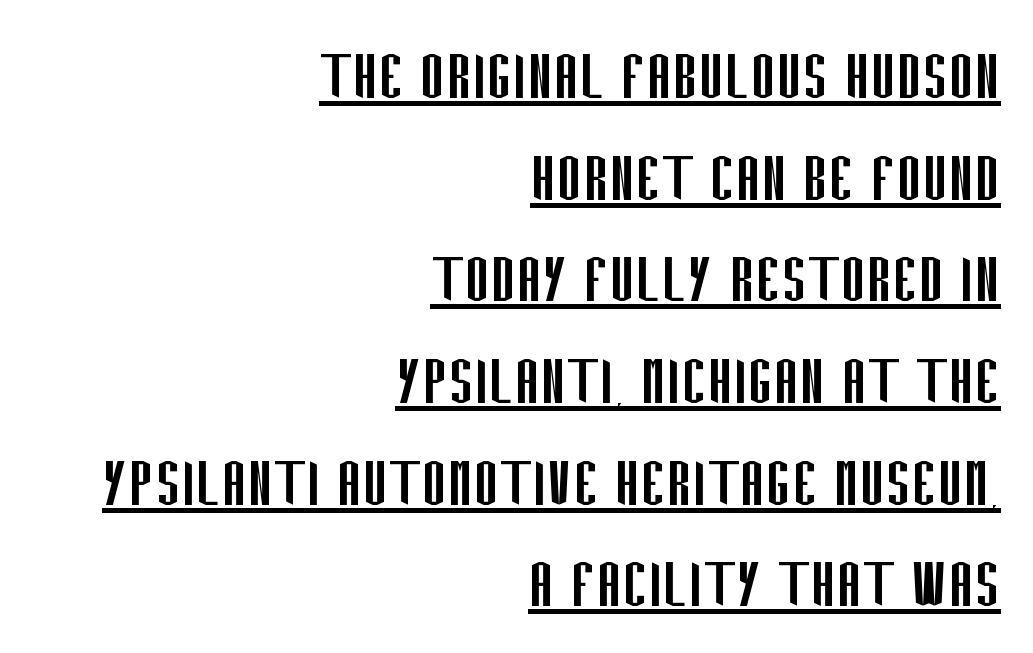
The image shows 77 px regular-weight, condensed sans-serif type, upright; set right-aligned, normal line spacing (1.32x), normal letter spacing, underlined; low stroke contrast and a large x-height.
